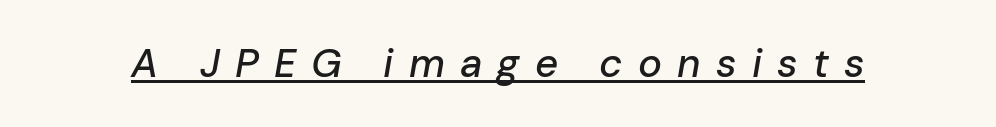
Q: Is the text italic (slanted)? A: Yes, it leans right by about 10 degrees.
Q: Is the text underlined? A: Yes.
Q: Is the spacing between letters normal or unusually wide? A: Unusually wide.
Q: Width (condensed, normal, or wide)? A: Normal.
Q: Stroke contrast? A: Low.
Q: x-height? A: Medium.
Q: Monospaced? A: No.
